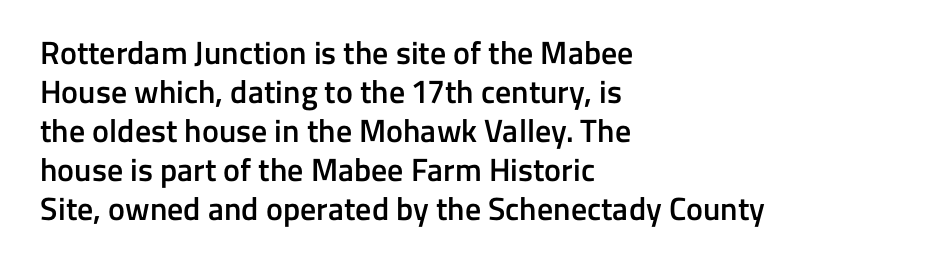
There is no visible air inserted between adjacent glyphs. A typesetter would call this proportional, since set widths differ per character. Each row of text sits above clean, open space. This sample uses a sans-serif face.
